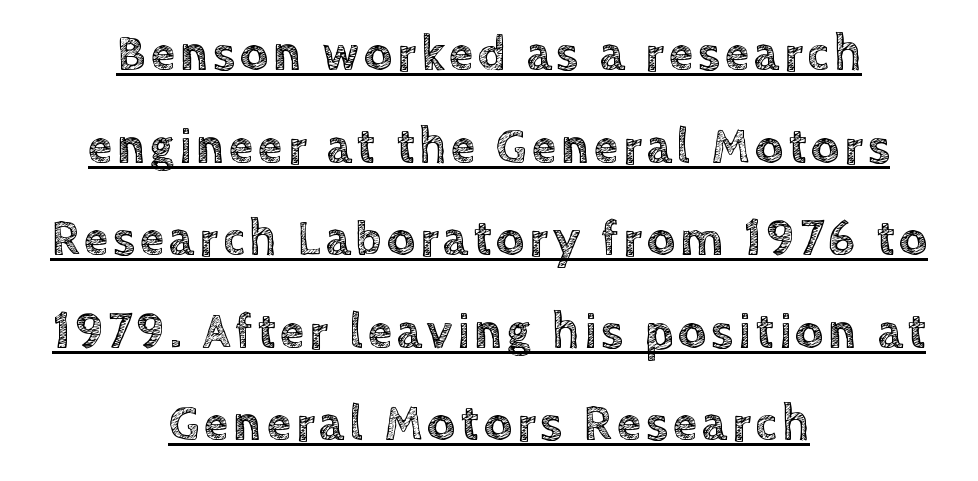
Q: Is the text italic (slanted)? A: No, it is upright.
Q: Is the text underlined? A: Yes.
Q: How is the paragraph aligned? A: Centered.
Q: Width (condensed, normal, or wide)? A: Normal.
Q: x-height? A: Large.
Q: Monospaced? A: No.
